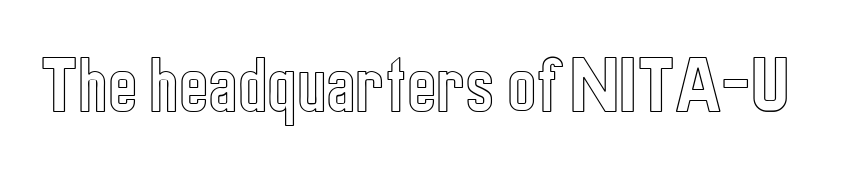
The image shows 62 px condensed type, upright; set normal letter spacing, not underlined; a medium x-height.
